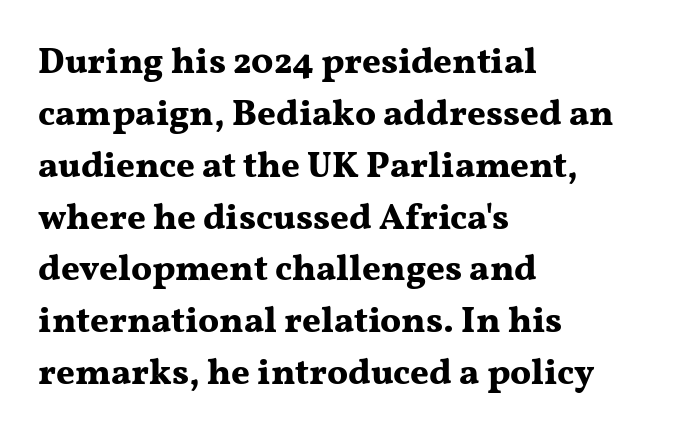
Q: Is the text bold? A: Yes.
Q: Is the text italic (slanted)? A: No, it is upright.
Q: Is the typeface a serif or a sans-serif typeface? A: Serif.
Q: Is the text underlined? A: No.
Q: How is the paragraph aligned? A: Left-aligned.
Q: Is the spacing between letters normal or unusually wide? A: Normal.
Q: Is the spacing between lines tight, normal or loose? A: Normal.
Q: Width (condensed, normal, or wide)? A: Wide.
Q: Stroke contrast? A: Medium.
Q: x-height? A: Medium.
Q: Monospaced? A: No.
